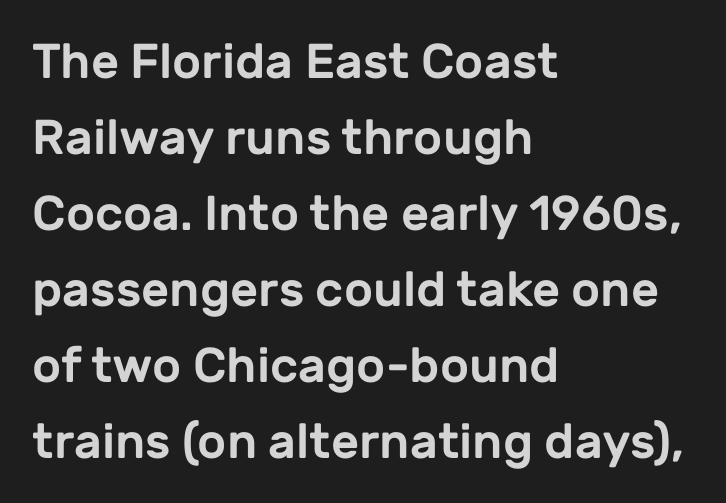
Is this a sans? Yes — the strokes have no serifs. Every character sits straight up, as roman type does. Summary of vertical rhythm: regular, with standard interline spacing. Is this a fixed-width face? No — the glyphs have proportional, varying widths. Quick note: underline off.
